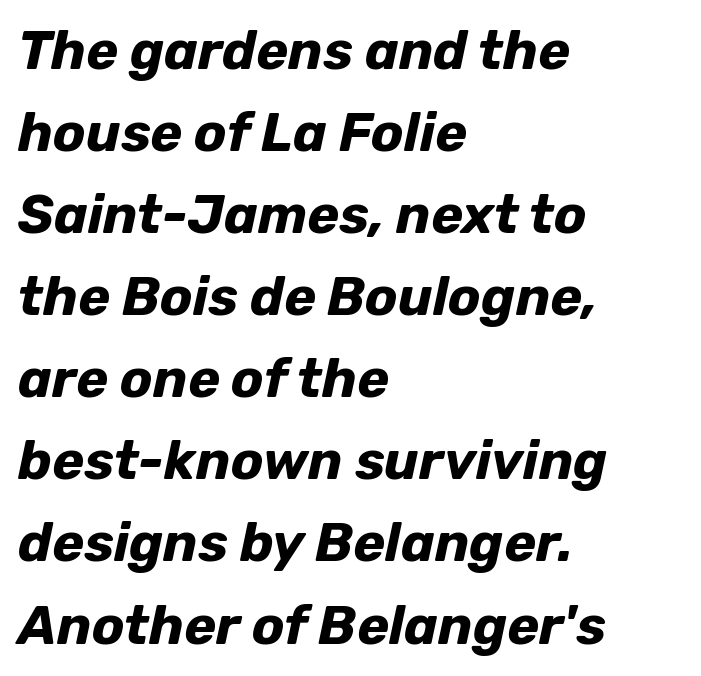
The image shows 54 px bold type, italic (leaning right); set left-aligned, normal line spacing (1.52x), normal letter spacing, not underlined; low stroke contrast and a medium x-height.
